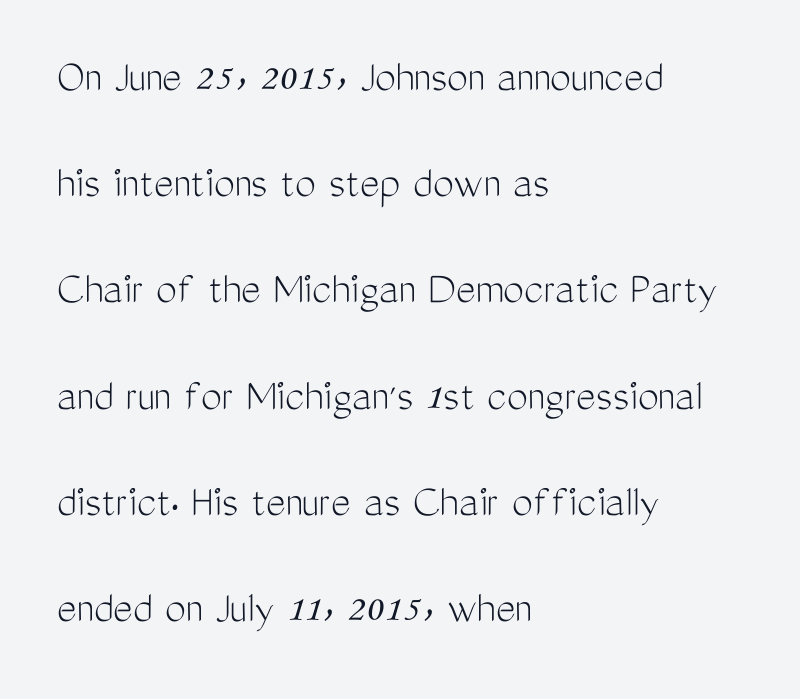
Q: Is the text bold? A: No.
Q: Is the text italic (slanted)? A: No, it is upright.
Q: Is the typeface a serif or a sans-serif typeface? A: Sans-serif.
Q: Is the text underlined? A: No.
Q: How is the paragraph aligned? A: Left-aligned.
Q: Is the spacing between letters normal or unusually wide? A: Normal.
Q: Is the spacing between lines tight, normal or loose? A: Loose.
Q: Width (condensed, normal, or wide)? A: Condensed.
Q: Stroke contrast? A: Medium.
Q: x-height? A: Medium.
Q: Monospaced? A: No.
